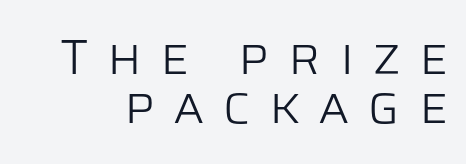
The image shows 49 px light sans-serif type, upright; set tight line spacing (1.01x), unusually wide letter spacing (+0.38 em), not underlined; low stroke contrast and a large x-height.
